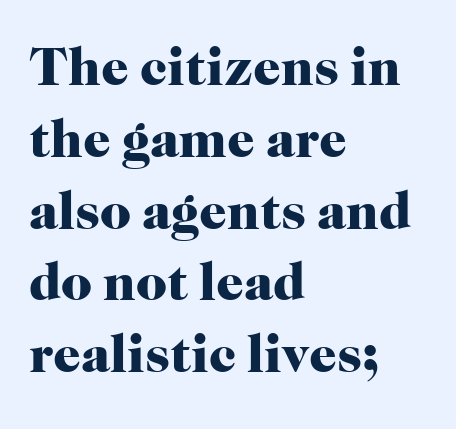
Q: Is the text bold? A: Yes.
Q: Is the text italic (slanted)? A: No, it is upright.
Q: Is the typeface a serif or a sans-serif typeface? A: Serif.
Q: Is the text underlined? A: No.
Q: How is the paragraph aligned? A: Left-aligned.
Q: Is the spacing between letters normal or unusually wide? A: Normal.
Q: Is the spacing between lines tight, normal or loose? A: Normal.
Q: Width (condensed, normal, or wide)? A: Normal.
Q: Stroke contrast? A: High.
Q: x-height? A: Medium.
Q: Monospaced? A: No.
